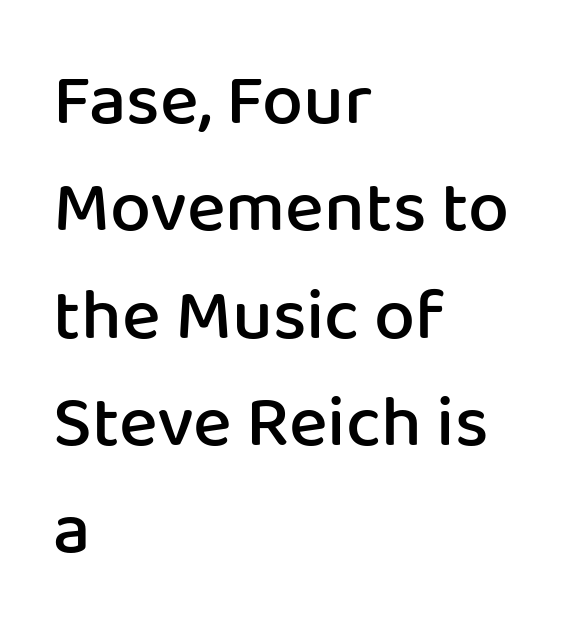
Q: Is the text bold? A: Semi-bold.
Q: Is the text italic (slanted)? A: No, it is upright.
Q: Is the typeface a serif or a sans-serif typeface? A: Sans-serif.
Q: Is the text underlined? A: No.
Q: How is the paragraph aligned? A: Left-aligned.
Q: Is the spacing between letters normal or unusually wide? A: Normal.
Q: Is the spacing between lines tight, normal or loose? A: Normal.
Q: Width (condensed, normal, or wide)? A: Normal.
Q: Stroke contrast? A: Low.
Q: x-height? A: Medium.
Q: Monospaced? A: No.
